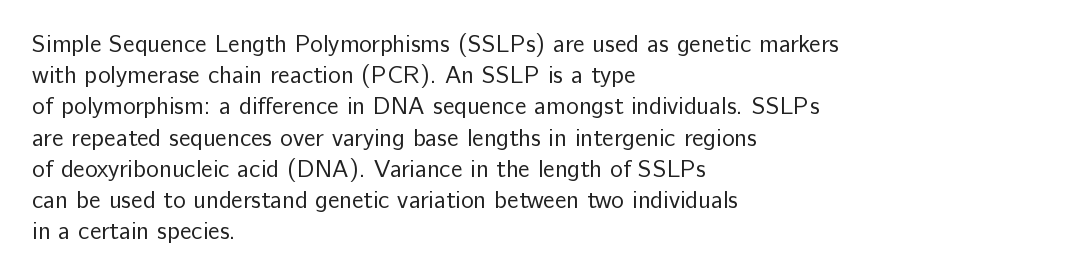
The image shows 24 px text type, upright; set left-aligned, normal line spacing (1.3x), normal letter spacing, not underlined.
